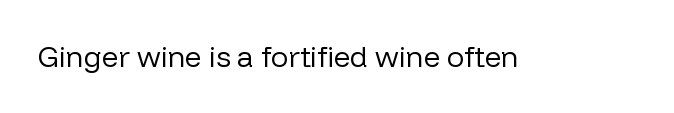
The image shows 29 px regular-weight sans-serif type, upright; set normal letter spacing, not underlined; low stroke contrast and a medium x-height.
